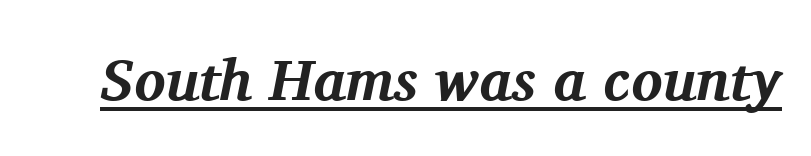
{"serif": "yes", "italic": "yes", "lean": "right", "slant_degrees": 11, "bold": "yes", "weight": "bold", "width": "normal", "stroke_contrast": "medium", "x_height": "medium", "monospaced": "no", "underline": "yes", "letter_spacing": "normal", "letter_spacing_em": 0.0, "glyph_px": 58}
